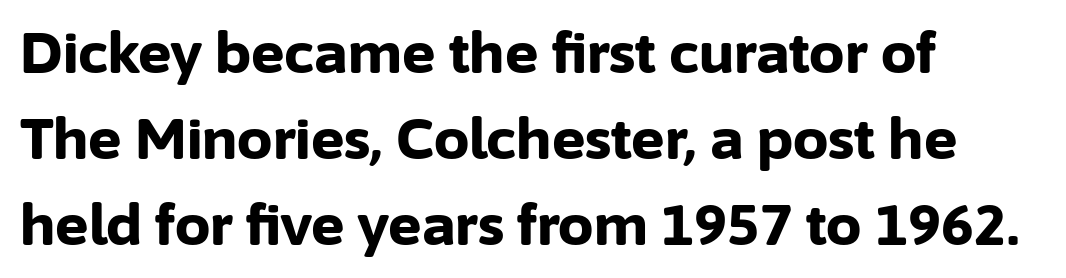
What's the leading like? Ordinary, nothing unusual. Check under the words: just untouched page. The rendering uses a bold face; every stroke is thick and dark. The glyphs in this specimen are sans serif.
